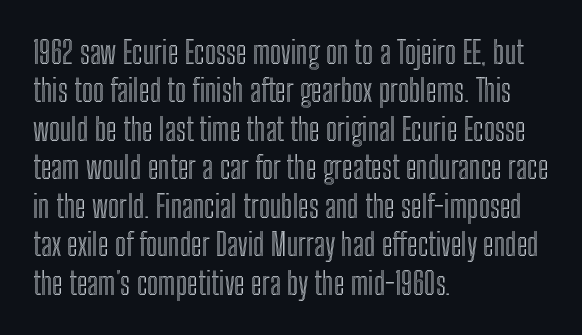
{"italic": "no", "width": "condensed", "x_height": "medium", "monospaced": "no", "underline": "no", "align": "left", "line_spacing_ratio": 1.24, "letter_spacing": "normal", "letter_spacing_em": 0.0, "glyph_px": 31}
